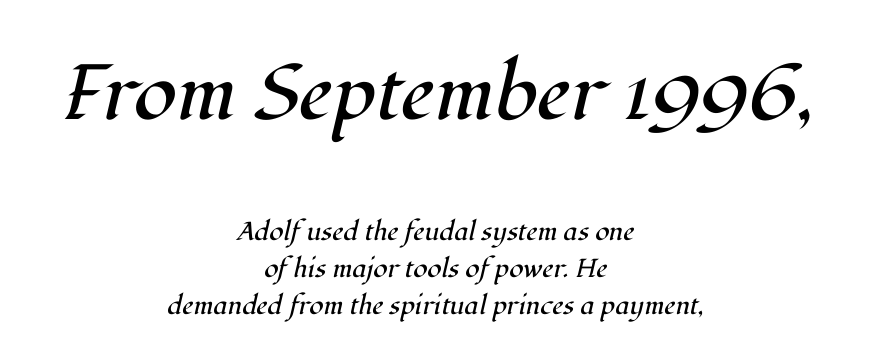
The glyphs look as if they've been sheared to an angle. Larger block? The one above; the one below is distinctly smaller. Anything drawn beneath the words? Only blank space. A student would call this center alignment; a typographer would say set centered. The line-height multiplier appears to be the usual default.
